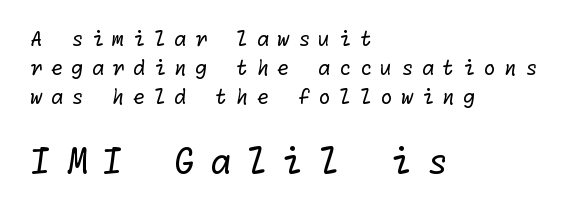
The image shows 35 px regular-weight sans-serif type; set left-aligned, normal line spacing (1.46x), unusually wide letter spacing (+0.41 em), not underlined; the second (bottom) block is 1.75x larger; low stroke contrast and a medium x-height.
